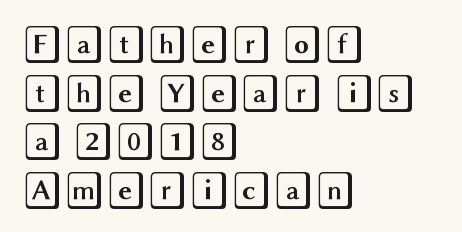
The image shows 38 px wide type, upright; set left-aligned, normal line spacing (1.28x), normal letter spacing, not underlined; a large x-height.
